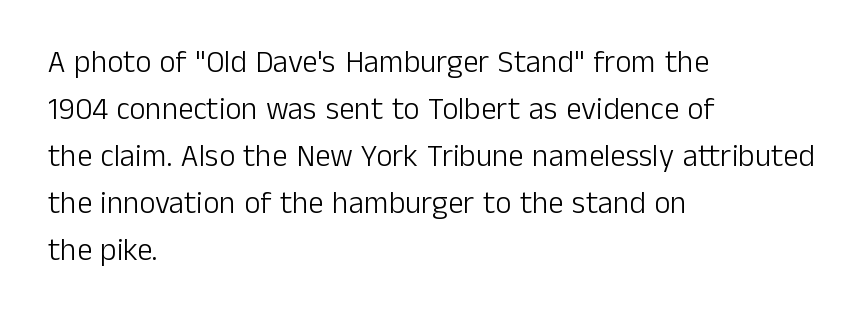
The image shows 31 px light sans-serif type, upright; set left-aligned, normal line spacing (1.52x), normal letter spacing, not underlined; low stroke contrast and a medium x-height.
